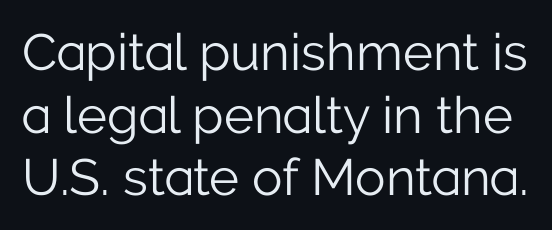
Q: Is the text bold? A: No.
Q: Is the text italic (slanted)? A: No, it is upright.
Q: Is the typeface a serif or a sans-serif typeface? A: Sans-serif.
Q: Is the text underlined? A: No.
Q: Is the spacing between letters normal or unusually wide? A: Normal.
Q: Width (condensed, normal, or wide)? A: Normal.
Q: Stroke contrast? A: Low.
Q: x-height? A: Medium.
Q: Monospaced? A: No.
